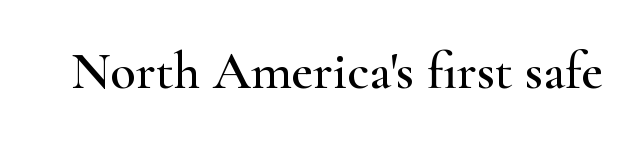
{"serif": "yes", "italic": "no", "width": "wide", "stroke_contrast": "high", "x_height": "small", "monospaced": "no", "underline": "no", "letter_spacing": "normal", "letter_spacing_em": 0.0, "glyph_px": 53}
